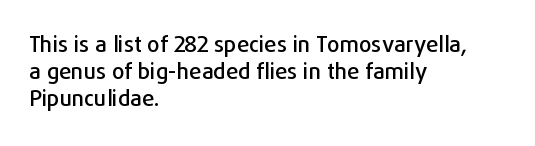
The image shows 22 px text type, upright; set left-aligned, line spacing 1.22x, normal letter spacing, not underlined.
